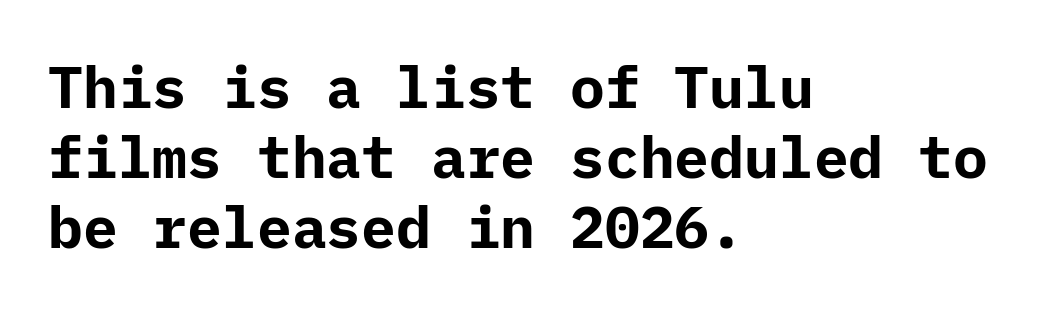
Q: Is the text bold? A: Yes.
Q: Is the text italic (slanted)? A: No, it is upright.
Q: Is the typeface a serif or a sans-serif typeface? A: Sans-serif.
Q: Is the text underlined? A: No.
Q: How is the paragraph aligned? A: Left-aligned.
Q: Is the spacing between letters normal or unusually wide? A: Normal.
Q: Width (condensed, normal, or wide)? A: Normal.
Q: Stroke contrast? A: Low.
Q: x-height? A: Medium.
